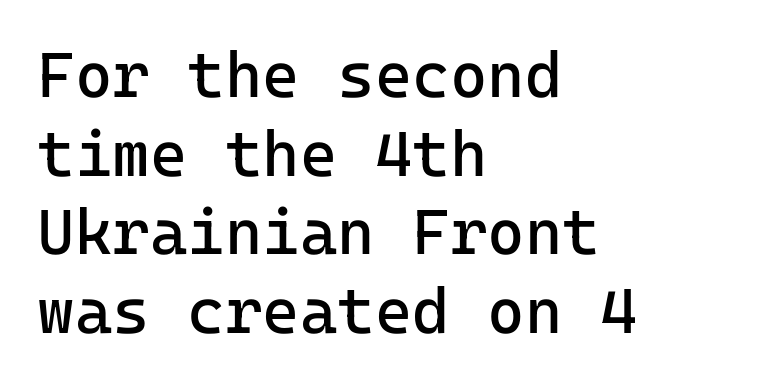
No feet cap the strokes, marking this as sans-serif type. The lines are quadded left. The weight would be labelled regular, book, light, or lighter still. Does extra space separate the letters? No, they use regular spacing. Quick note: underline off.
